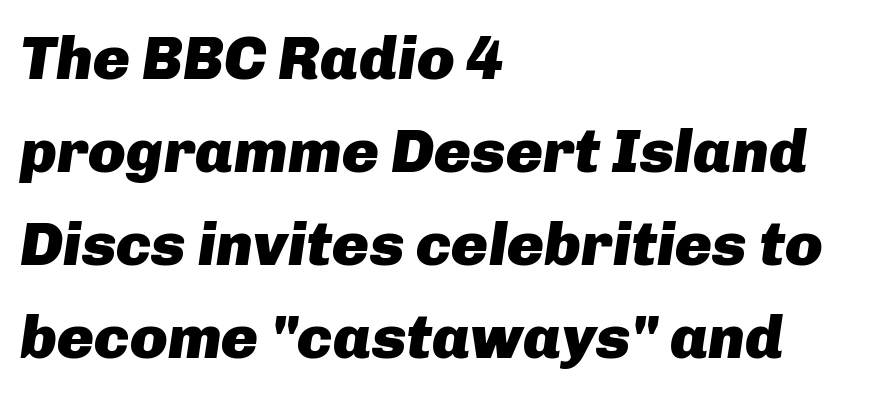
Q: Is the text bold? A: Yes.
Q: Is the text italic (slanted)? A: Yes, it leans right by about 8 degrees.
Q: Is the text underlined? A: No.
Q: How is the paragraph aligned? A: Left-aligned.
Q: Is the spacing between letters normal or unusually wide? A: Normal.
Q: Is the spacing between lines tight, normal or loose? A: Normal.
Q: Width (condensed, normal, or wide)? A: Normal.
Q: Stroke contrast? A: Low.
Q: x-height? A: Medium.
Q: Monospaced? A: No.
